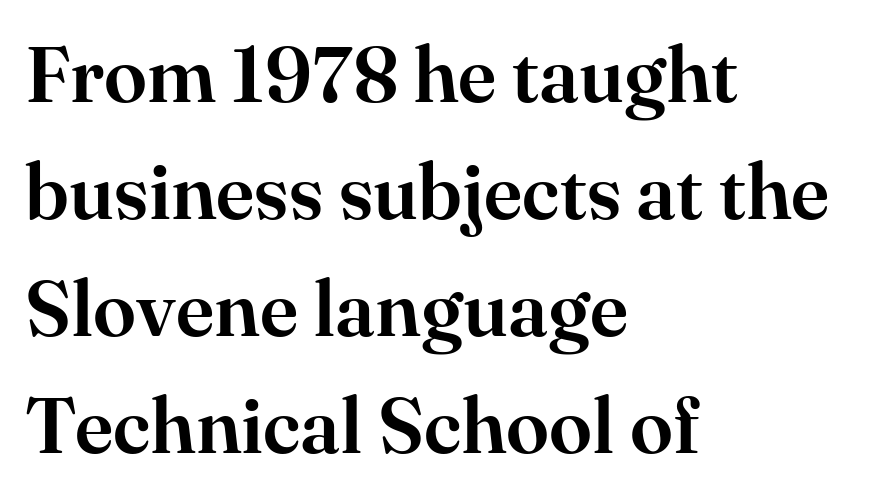
Note the varied advance widths — an 'i' is clearly narrower than an 'm'. This is the regular roman posture of the typeface. Beneath every word, the page is bare. The passage shown is typeset with a serif family. Each word holds together tightly as a unit, with standard inter-letter gaps. These lines sit exactly where default settings would place them.
